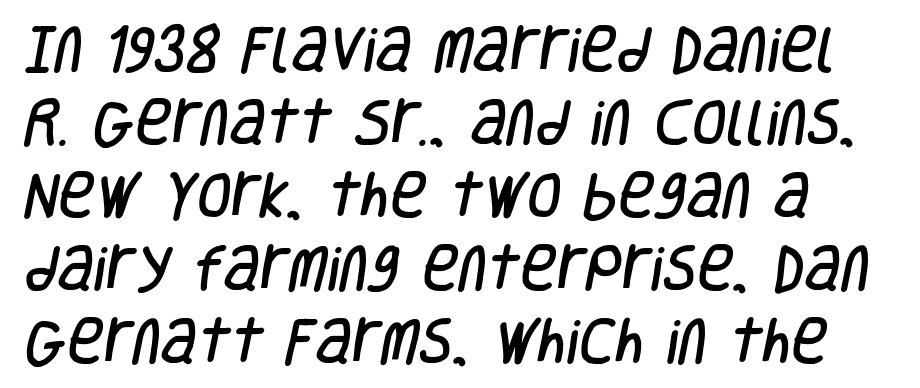
{"serif": "no", "width": "condensed", "stroke_contrast": "low", "x_height": "large", "monospaced": "no", "underline": "no", "align": "left", "line_spacing": "normal", "line_spacing_ratio": 1.46, "letter_spacing": "normal", "letter_spacing_em": 0.0, "glyph_px": 50}
